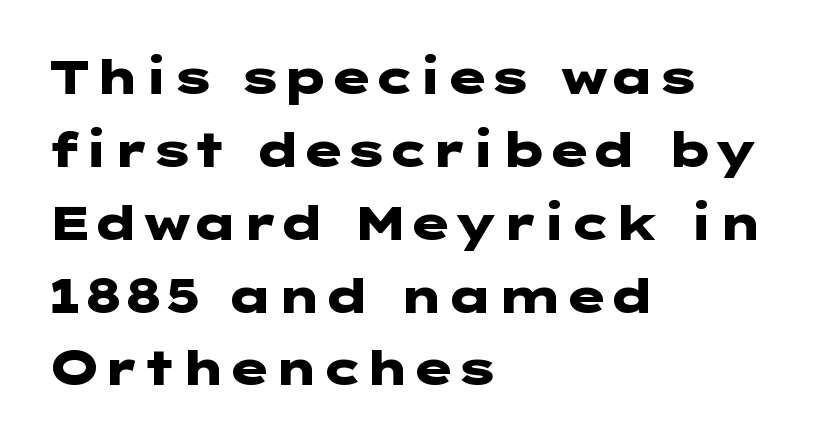
{"serif": "no", "italic": "no", "bold": "yes", "weight": "heavy", "width": "wide", "stroke_contrast": "low", "x_height": "medium", "underline": "no", "align": "left", "line_spacing": "normal", "line_spacing_ratio": 1.55, "letter_spacing": "normal", "letter_spacing_em": 0.0, "glyph_px": 47}
